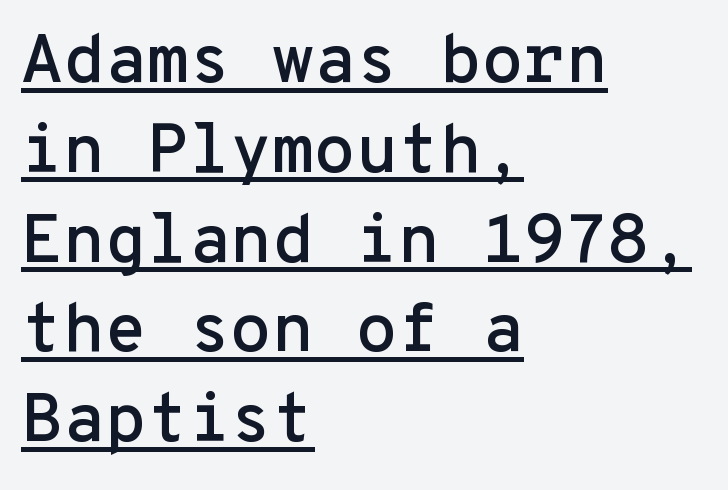
The image shows 68 px sans-serif type, upright, monospaced; set left-aligned, normal line spacing (1.32x), normal letter spacing, underlined; low stroke contrast and a medium x-height.
